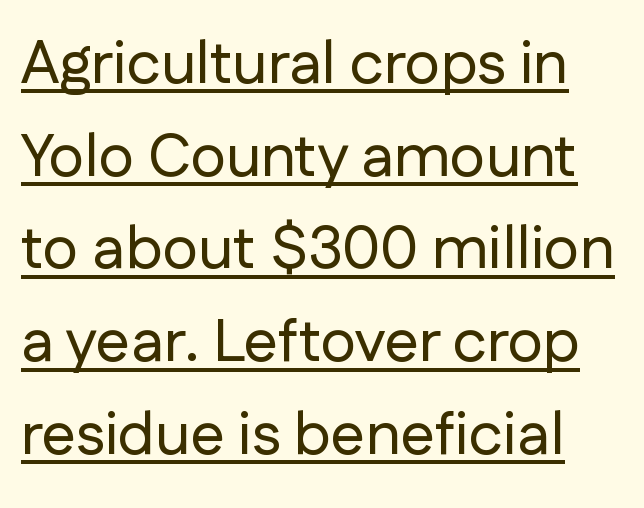
{"serif": "no", "italic": "no", "width": "normal", "stroke_contrast": "low", "x_height": "medium", "monospaced": "no", "underline": "yes", "line_spacing": "normal", "line_spacing_ratio": 1.52, "letter_spacing": "normal", "letter_spacing_em": 0.0, "glyph_px": 61}
